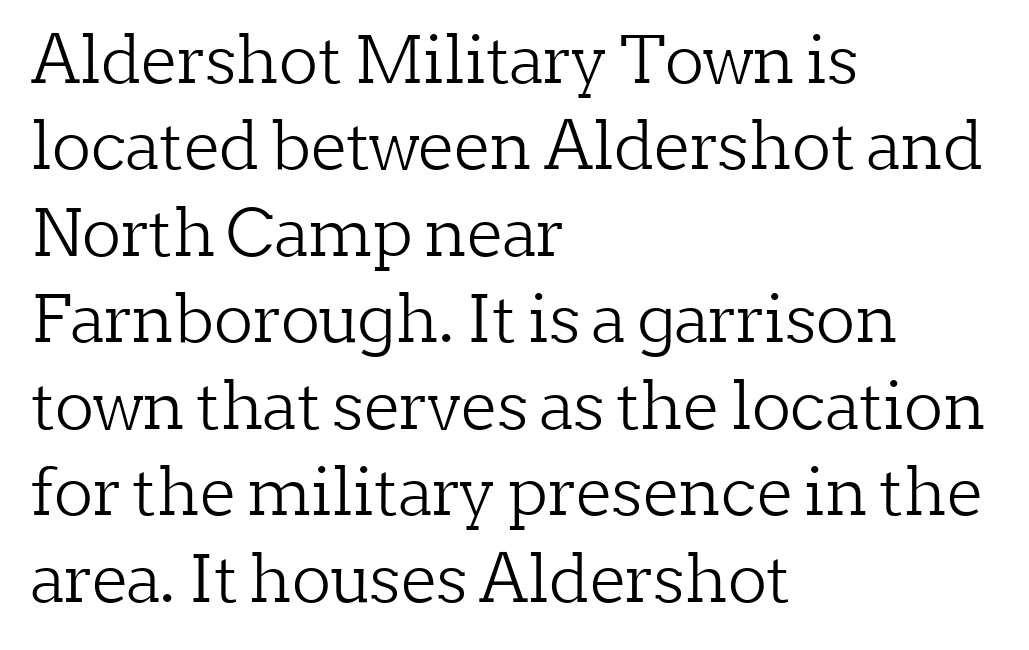
{"serif": "yes", "italic": "no", "bold": "no", "weight": "light", "width": "normal", "stroke_contrast": "low", "x_height": "medium", "monospaced": "no", "underline": "no", "align": "left", "line_spacing": "normal", "line_spacing_ratio": 1.33, "letter_spacing": "normal", "letter_spacing_em": 0.0, "glyph_px": 65}
